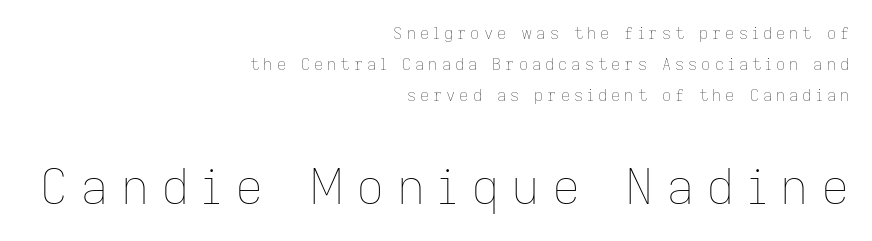
Quick note: interline space is abundant. A typesetter would mark this as roman, not italic. This rendering widens character spacing well past its baseline value. Which of the two is more prominent by size? The second, at the bottom.
